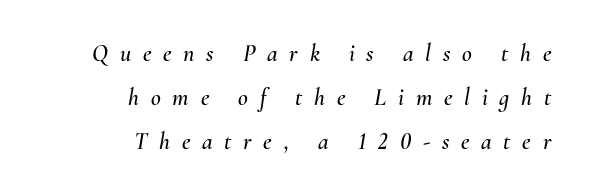
Italic? Definitely — the glyphs are oblique. A clean baseline with only descenders dipping below it. The letters are spread apart with noticeably loose tracking. Visually the block forms a straight wall on the right and a jagged coastline on the left.
